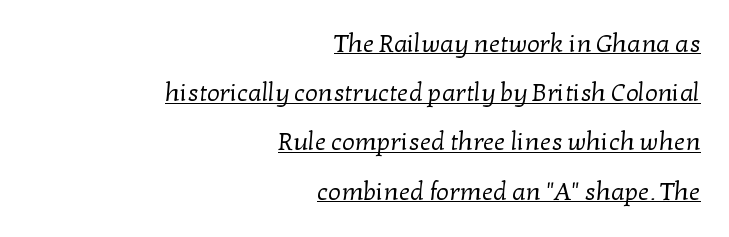
This sample is right-justified, so line beginnings fall wherever the words allow. Underlined type. In terms of letterspacing, this is plain default setting. Line spacing here is loose. No heavy texture on the line: the type isn't bold.
